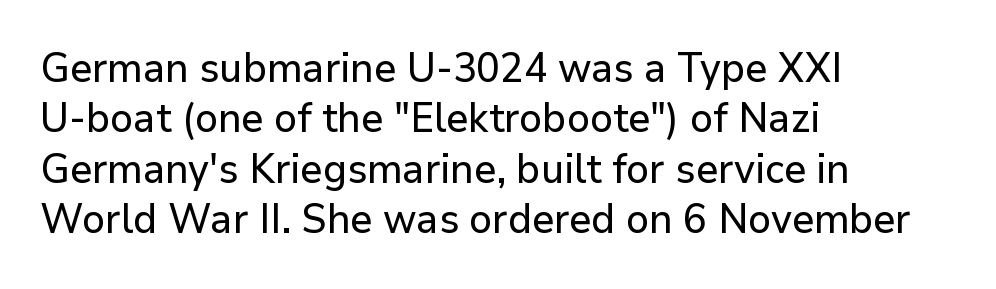
What stands out about the letter spacing? Nothing — it is the standard amount. Every stem runs plumb, perpendicular to the baseline. Do the characters align in a grid? No, the font is proportional. Font category for this specimen: sans-serif. Decoration check: the copy has no underline.
